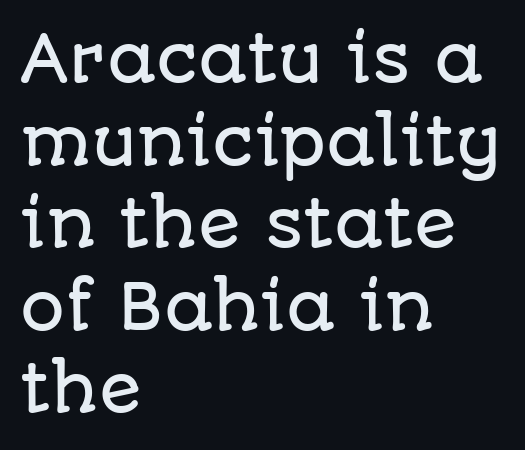
{"serif": "no", "italic": "no", "width": "normal", "stroke_contrast": "low", "x_height": "large", "monospaced": "no", "underline": "no", "align": "left", "line_spacing": "normal", "line_spacing_ratio": 1.31, "letter_spacing": "normal", "letter_spacing_em": 0.0, "glyph_px": 63}
